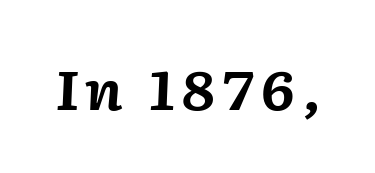
Rendered with sloped, italic letterforms. Is this a fixed-width face? No — the glyphs have proportional, varying widths. Glance below the letters and you will spot only blank space. Each glyph is drawn with heavy, bold strokes.
